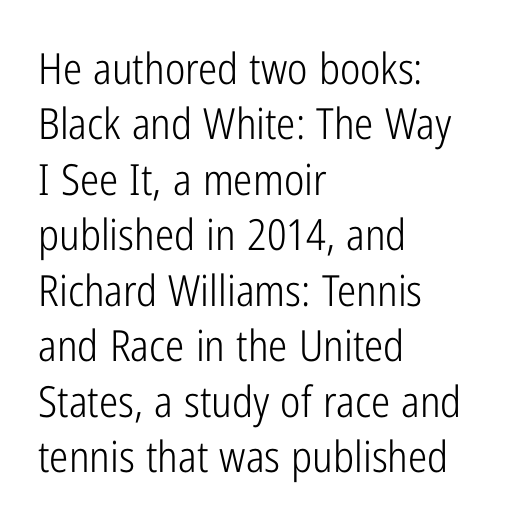
{"serif": "no", "italic": "no", "bold": "no", "weight": "light", "width": "condensed", "stroke_contrast": "low", "x_height": "medium", "monospaced": "no", "underline": "no", "align": "left", "line_spacing": "normal", "line_spacing_ratio": 1.29, "letter_spacing": "normal", "letter_spacing_em": 0.0, "glyph_px": 43}
